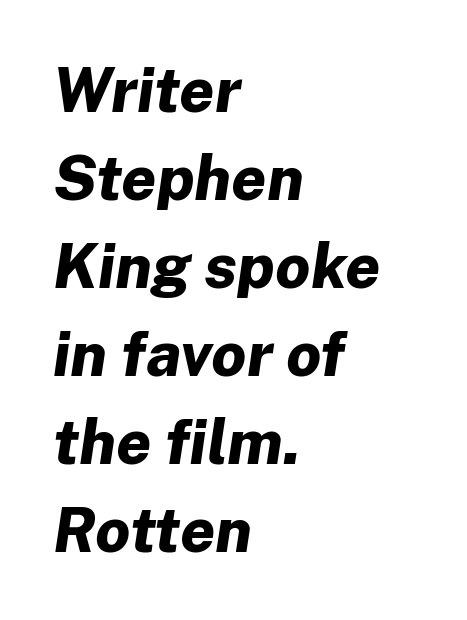
The rendering uses natural spacing where letterforms have individual widths. The characters look thick and weighty, a clear bold. Line spacing here is normal. Underlining? Definitely not there. An italicized treatment has been applied to the whole sample. Does the copy run flush right? No — it runs flush left.
